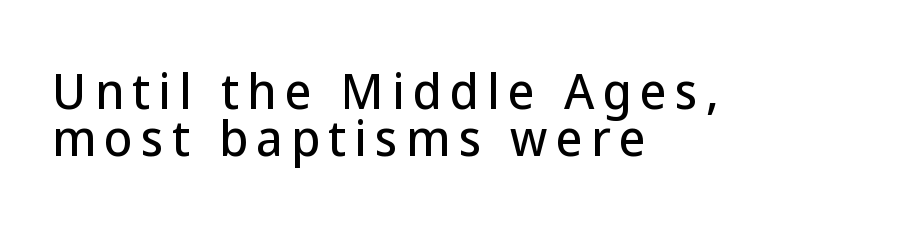
The image shows 46 px sans-serif type, upright; set left-aligned, tight line spacing (1.03x), not underlined; low stroke contrast and a medium x-height.
